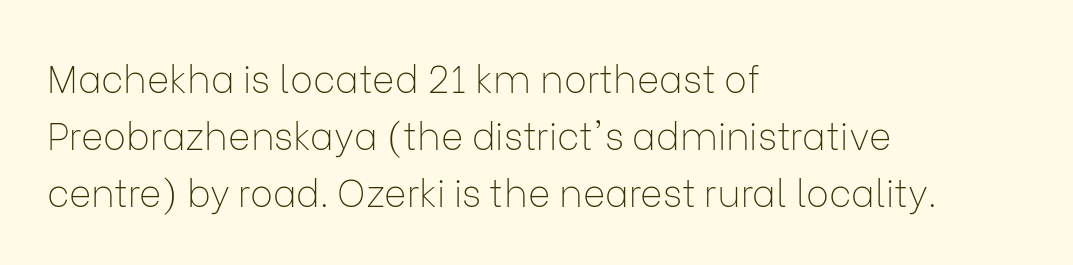
{"serif": "no", "italic": "no", "bold": "no", "weight": "thin", "width": "normal", "stroke_contrast": "low", "x_height": "medium", "monospaced": "no", "underline": "no", "align": "left", "line_spacing": "normal", "line_spacing_ratio": 1.5, "letter_spacing": "normal", "letter_spacing_em": 0.0, "glyph_px": 38}
